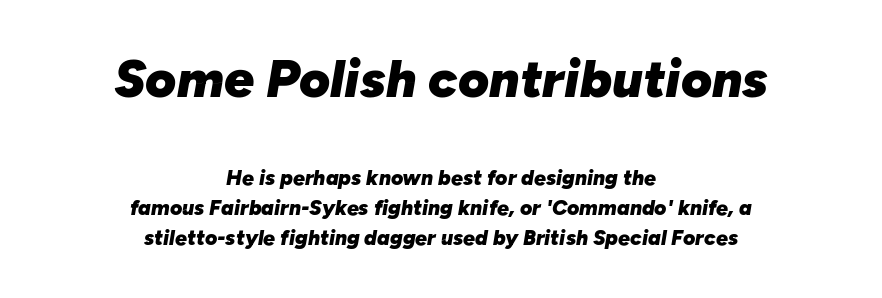
Q: Is the text bold? A: Yes.
Q: Is the text italic (slanted)? A: Yes, it leans right by about 10 degrees.
Q: Is the text underlined? A: No.
Q: How is the paragraph aligned? A: Centered.
Q: Is the spacing between letters normal or unusually wide? A: Normal.
Q: Is the spacing between lines tight, normal or loose? A: Normal.
Q: Which block of text is set in a larger size, the first (top) or the second (bottom)? A: The first (top) one.
Q: Width (condensed, normal, or wide)? A: Normal.
Q: Stroke contrast? A: Low.
Q: x-height? A: Medium.
Q: Monospaced? A: No.
